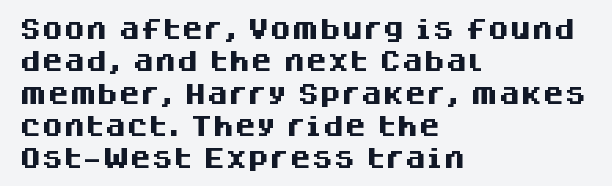
The image shows 22 px bold type, upright; set left-aligned, normal line spacing (1.47x), normal letter spacing, not underlined.
